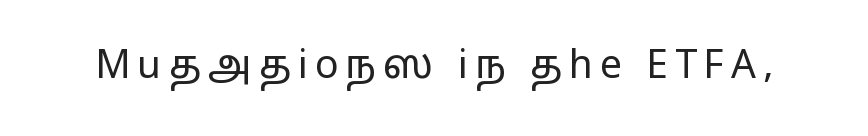
Q: Is the text bold? A: No.
Q: Is the text italic (slanted)? A: No, it is upright.
Q: Is the typeface a serif or a sans-serif typeface? A: Sans-serif.
Q: Is the text underlined? A: No.
Q: Width (condensed, normal, or wide)? A: Wide.
Q: Stroke contrast? A: Low.
Q: x-height? A: Medium.
Q: Monospaced? A: No.
